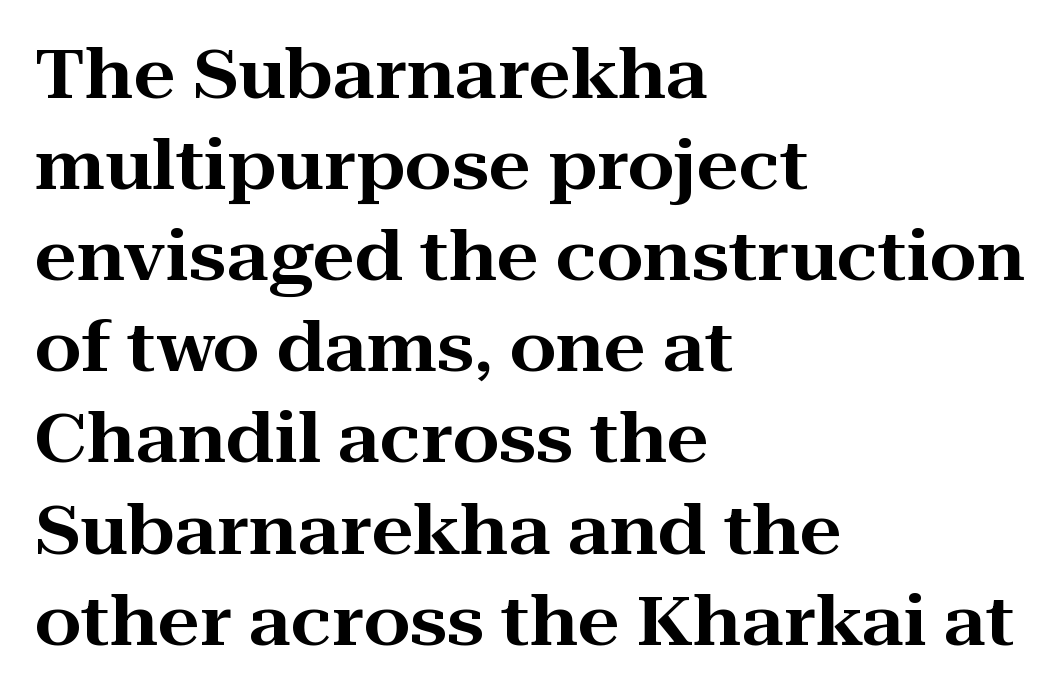
{"serif": "yes", "italic": "no", "width": "wide", "stroke_contrast": "high", "x_height": "medium", "monospaced": "no", "underline": "no", "align": "left", "line_spacing": "normal", "line_spacing_ratio": 1.36, "letter_spacing": "normal", "letter_spacing_em": 0.0, "glyph_px": 67}
